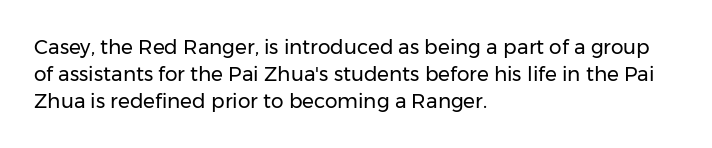
Q: Is the text bold? A: No.
Q: Is the text italic (slanted)? A: No, it is upright.
Q: Is the text underlined? A: No.
Q: How is the paragraph aligned? A: Left-aligned.
Q: Is the spacing between letters normal or unusually wide? A: Normal.
Q: Is the spacing between lines tight, normal or loose? A: Normal.
